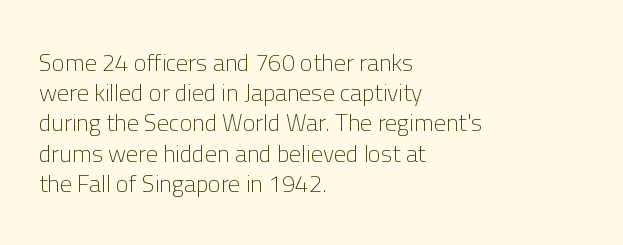
The image shows 24 px text type, upright; set left-aligned, normal line spacing (1.26x), normal letter spacing, not underlined.
